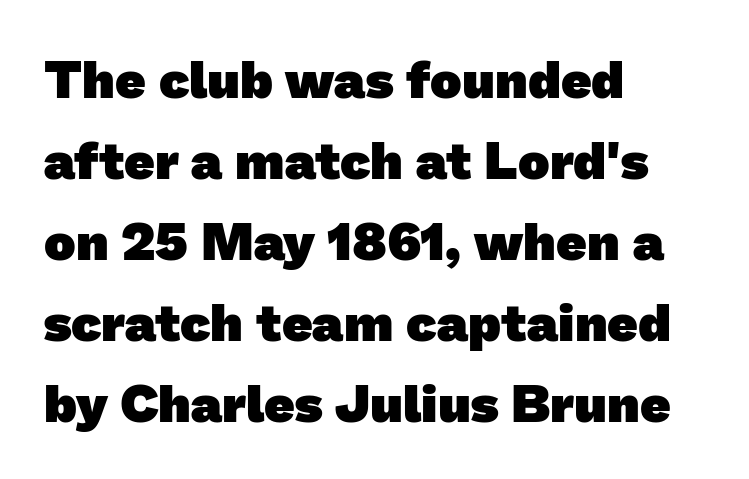
The image shows 53 px heavy sans-serif type; set left-aligned, normal line spacing (1.53x), normal letter spacing, not underlined; low stroke contrast and a medium x-height.
